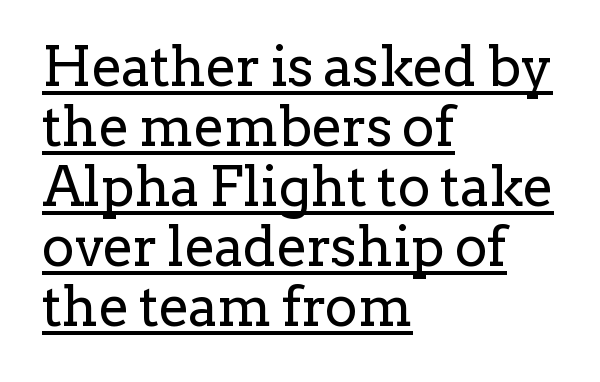
The characters are drawn with everyday or finer stroke widths. You could not count columns in this text — the font is proportionally spaced. What's the leading like? Squeezed, with rows nearly overlapping. Leftover space on each line is placed entirely after the last word. Each word holds together tightly as a unit, with standard inter-letter gaps. A roman cut, with each character standing at attention.
